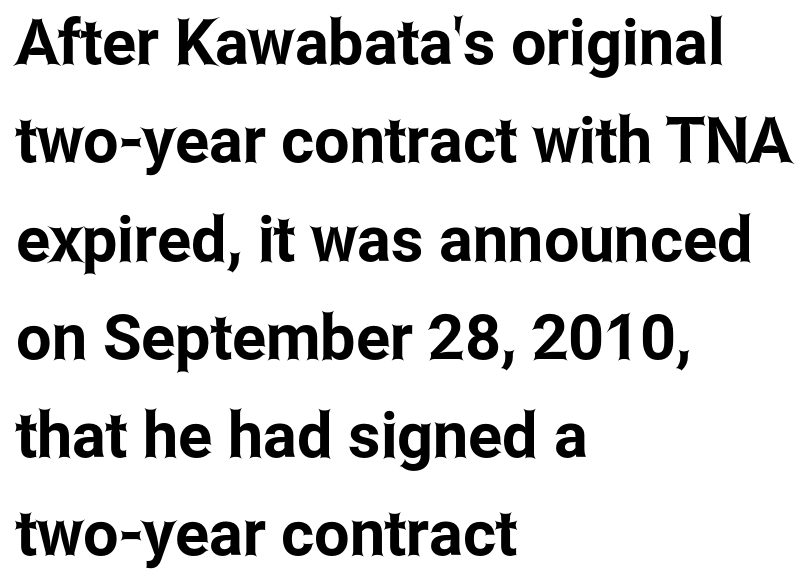
Q: Is the text italic (slanted)? A: No, it is upright.
Q: Is the typeface a serif or a sans-serif typeface? A: Sans-serif.
Q: Is the text underlined? A: No.
Q: How is the paragraph aligned? A: Left-aligned.
Q: Is the spacing between letters normal or unusually wide? A: Normal.
Q: Is the spacing between lines tight, normal or loose? A: Normal.
Q: Width (condensed, normal, or wide)? A: Condensed.
Q: Stroke contrast? A: Low.
Q: x-height? A: Medium.
Q: Monospaced? A: No.
